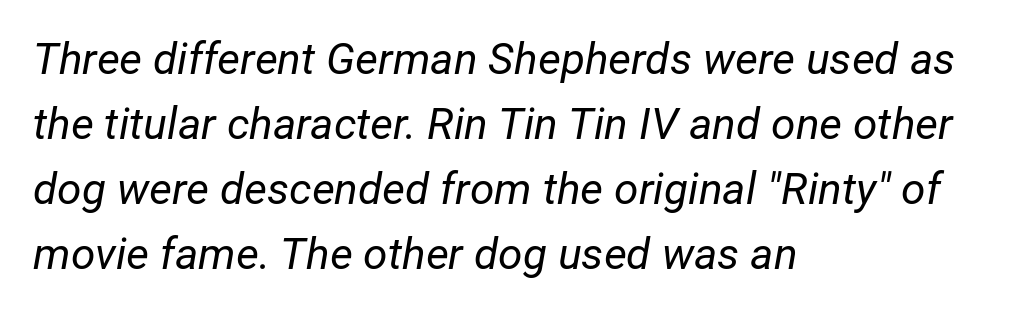
{"italic": "yes", "lean": "right", "slant_degrees": 12, "bold": "no", "weight": "regular", "width": "normal", "stroke_contrast": "low", "x_height": "medium", "monospaced": "no", "underline": "no", "align": "left", "line_spacing": "normal", "line_spacing_ratio": 1.48, "letter_spacing": "normal", "letter_spacing_em": 0.0, "glyph_px": 44}
